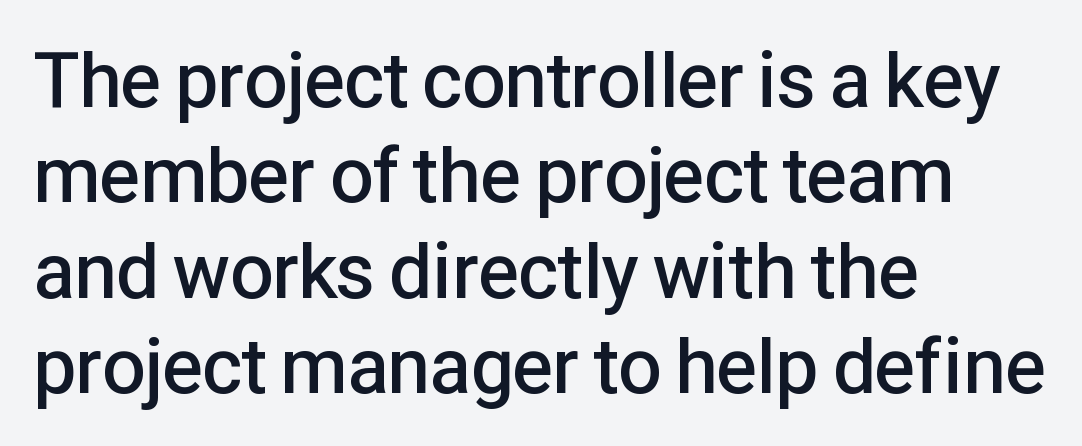
Q: Is the text bold? A: Semi-bold.
Q: Is the text italic (slanted)? A: No, it is upright.
Q: Is the typeface a serif or a sans-serif typeface? A: Sans-serif.
Q: Is the text underlined? A: No.
Q: How is the paragraph aligned? A: Left-aligned.
Q: Is the spacing between letters normal or unusually wide? A: Normal.
Q: Width (condensed, normal, or wide)? A: Normal.
Q: Stroke contrast? A: Low.
Q: x-height? A: Medium.
Q: Monospaced? A: No.
